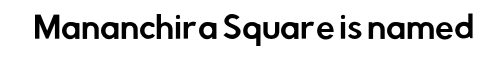
Q: Is the text italic (slanted)? A: No, it is upright.
Q: Is the typeface a serif or a sans-serif typeface? A: Sans-serif.
Q: Is the text underlined? A: No.
Q: Is the spacing between letters normal or unusually wide? A: Normal.
Q: Width (condensed, normal, or wide)? A: Normal.
Q: Stroke contrast? A: Low.
Q: x-height? A: Medium.
Q: Monospaced? A: No.
